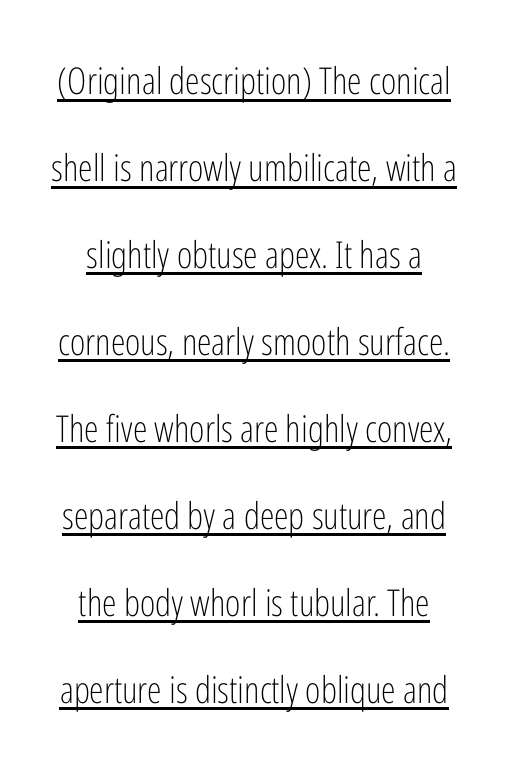
Q: Is the text bold? A: No.
Q: Is the text italic (slanted)? A: No, it is upright.
Q: Is the typeface a serif or a sans-serif typeface? A: Sans-serif.
Q: Is the text underlined? A: Yes.
Q: How is the paragraph aligned? A: Centered.
Q: Is the spacing between letters normal or unusually wide? A: Normal.
Q: Is the spacing between lines tight, normal or loose? A: Loose.
Q: Width (condensed, normal, or wide)? A: Condensed.
Q: Stroke contrast? A: Low.
Q: x-height? A: Medium.
Q: Monospaced? A: No.
